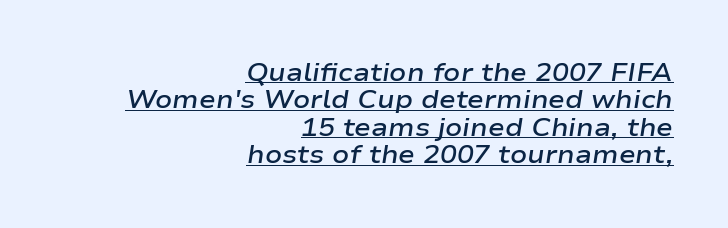
This is underlined copy, the kind a proofreader might mark for attention. Leftover space on each line is placed entirely before the opening word. Look at the tracking — it's just the regular setting, nothing added. Observe the lean: these are italic letterforms. Heft: intermediate — a semibold. Reading down the column, the eye jumps only a short way to each next line.
